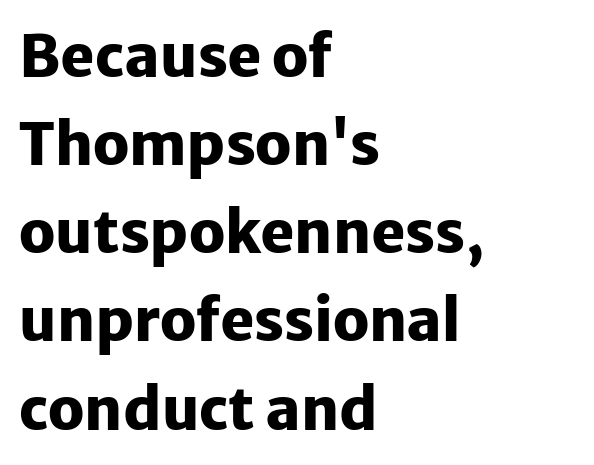
Q: Is the text bold? A: Yes.
Q: Is the text italic (slanted)? A: No, it is upright.
Q: Is the typeface a serif or a sans-serif typeface? A: Sans-serif.
Q: Is the text underlined? A: No.
Q: How is the paragraph aligned? A: Left-aligned.
Q: Is the spacing between letters normal or unusually wide? A: Normal.
Q: Is the spacing between lines tight, normal or loose? A: Normal.
Q: Width (condensed, normal, or wide)? A: Normal.
Q: Stroke contrast? A: Low.
Q: x-height? A: Medium.
Q: Monospaced? A: No.
